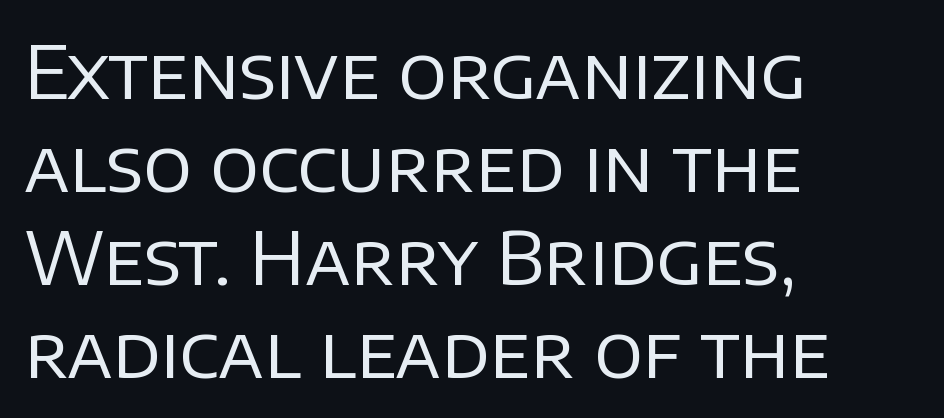
Are there feet on the stems? There aren't — it's a sans. Varying glyph widths throughout — classic text-font behaviour. Evenly set lines give the paragraph a standard silhouette. The characters are drawn with everyday or finer stroke widths.
